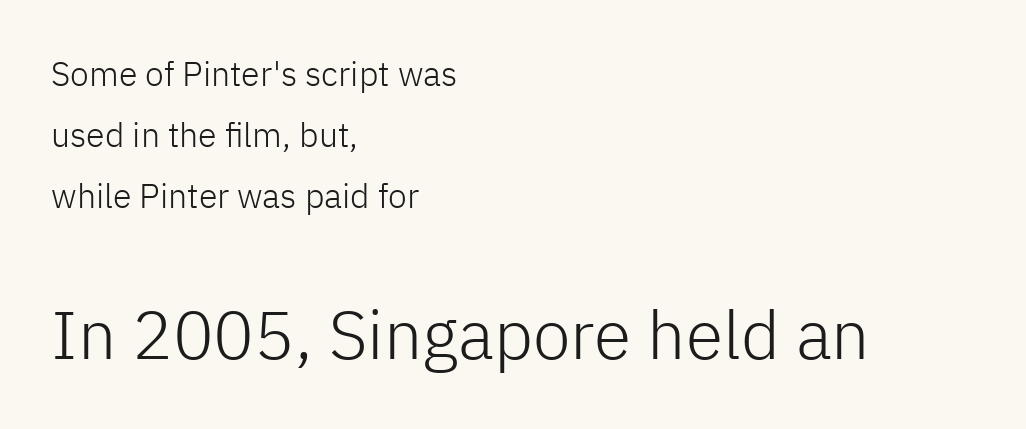
{"serif": "no", "italic": "no", "bold": "no", "weight": "light", "width": "normal", "stroke_contrast": "low", "x_height": "medium", "monospaced": "no", "underline": "no", "align": "left", "line_spacing_ratio": 1.8, "letter_spacing": "normal", "letter_spacing_em": 0.0, "larger_block": "second", "size_ratio": 2.0, "glyph_px": 68}
